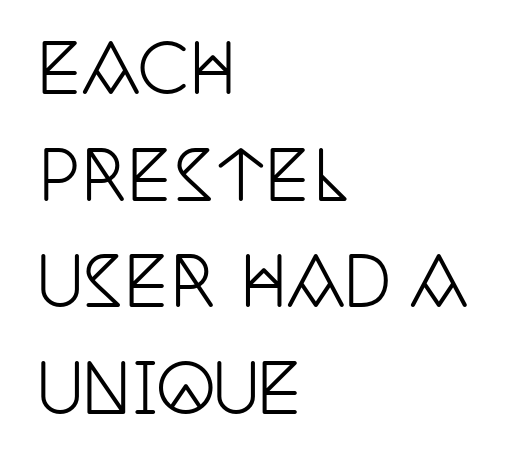
The zone under the glyphs is completely vacant. You can tell it's not italic because the verticals are truly vertical. Examine the stroke ends and you'll spot serifs. Here the designer chose a conventional face with non-uniform glyph widths.
